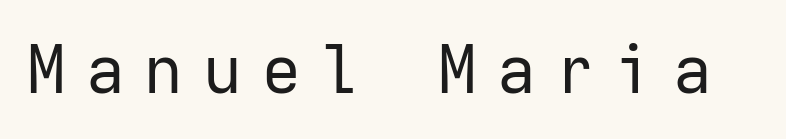
The image shows 67 px regular-weight sans-serif type, upright, monospaced; set unusually wide letter spacing (+0.3 em), not underlined; low stroke contrast and a medium x-height.
